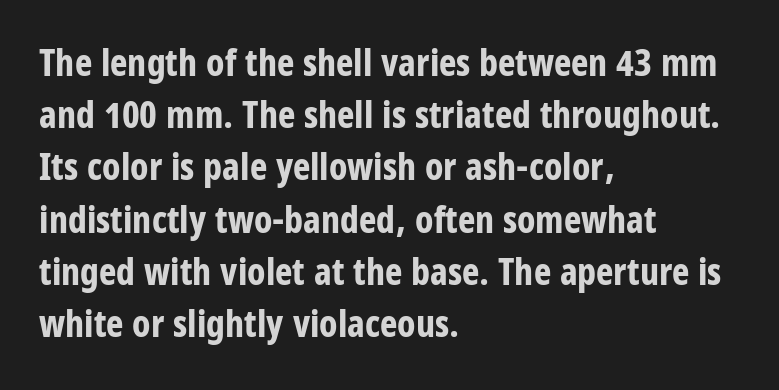
Q: Is the text bold? A: Yes.
Q: Is the text italic (slanted)? A: No, it is upright.
Q: Is the typeface a serif or a sans-serif typeface? A: Sans-serif.
Q: Is the text underlined? A: No.
Q: How is the paragraph aligned? A: Left-aligned.
Q: Is the spacing between letters normal or unusually wide? A: Normal.
Q: Is the spacing between lines tight, normal or loose? A: Normal.
Q: Width (condensed, normal, or wide)? A: Condensed.
Q: Stroke contrast? A: Low.
Q: x-height? A: Large.
Q: Monospaced? A: No.
